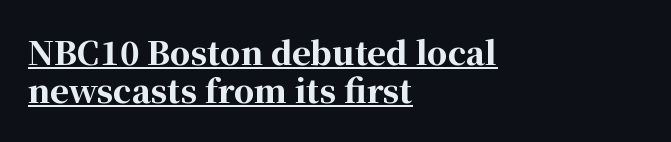
Q: Is the text bold? A: Yes.
Q: Is the text italic (slanted)? A: No, it is upright.
Q: Is the typeface a serif or a sans-serif typeface? A: Serif.
Q: Is the text underlined? A: Yes.
Q: How is the paragraph aligned? A: Left-aligned.
Q: Is the spacing between letters normal or unusually wide? A: Normal.
Q: Width (condensed, normal, or wide)? A: Normal.
Q: Stroke contrast? A: High.
Q: x-height? A: Medium.
Q: Monospaced? A: No.
